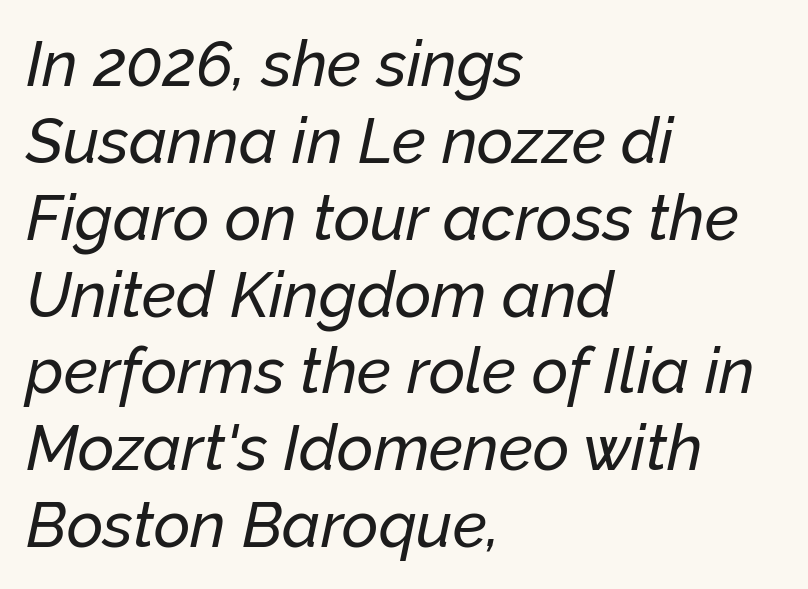
Q: Is the text italic (slanted)? A: Yes, it leans right by about 12 degrees.
Q: Is the text underlined? A: No.
Q: How is the paragraph aligned? A: Left-aligned.
Q: Is the spacing between letters normal or unusually wide? A: Normal.
Q: Width (condensed, normal, or wide)? A: Normal.
Q: Stroke contrast? A: Low.
Q: x-height? A: Medium.
Q: Monospaced? A: No.
